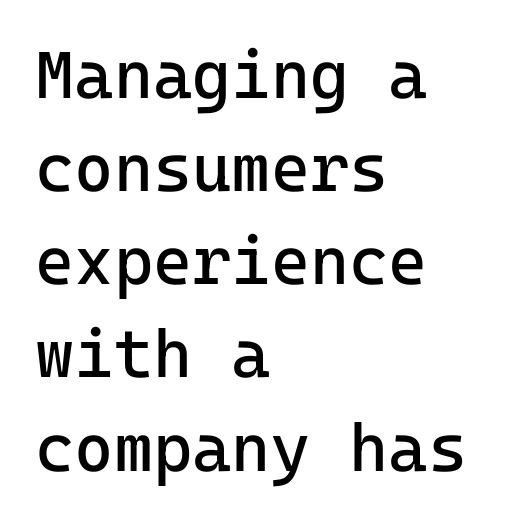
{"serif": "no", "italic": "no", "bold": "no", "weight": "regular", "width": "normal", "stroke_contrast": "low", "x_height": "medium", "monospaced": "yes", "underline": "no", "align": "left", "line_spacing": "normal", "line_spacing_ratio": 1.39, "letter_spacing": "normal", "letter_spacing_em": 0.0, "glyph_px": 67}
